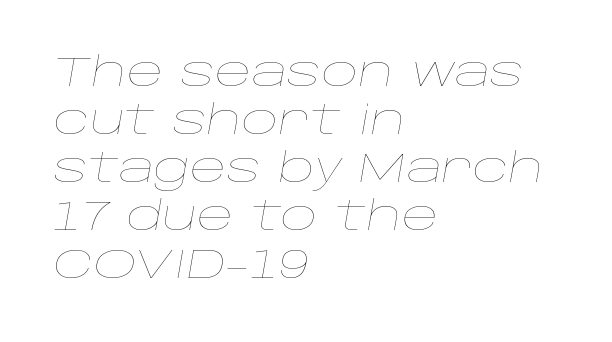
Q: Is the text bold? A: No.
Q: Is the text italic (slanted)? A: Yes, it leans right by about 10 degrees.
Q: Is the text underlined? A: No.
Q: How is the paragraph aligned? A: Left-aligned.
Q: Is the spacing between letters normal or unusually wide? A: Normal.
Q: Width (condensed, normal, or wide)? A: Wide.
Q: Stroke contrast? A: Low.
Q: x-height? A: Large.
Q: Monospaced? A: No.
